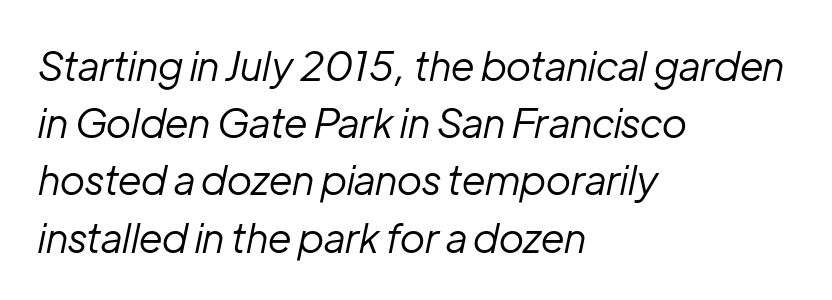
The image shows 40 px regular-weight type, italic (leaning right); set left-aligned, normal line spacing (1.43x), normal letter spacing, not underlined; low stroke contrast and a medium x-height.
